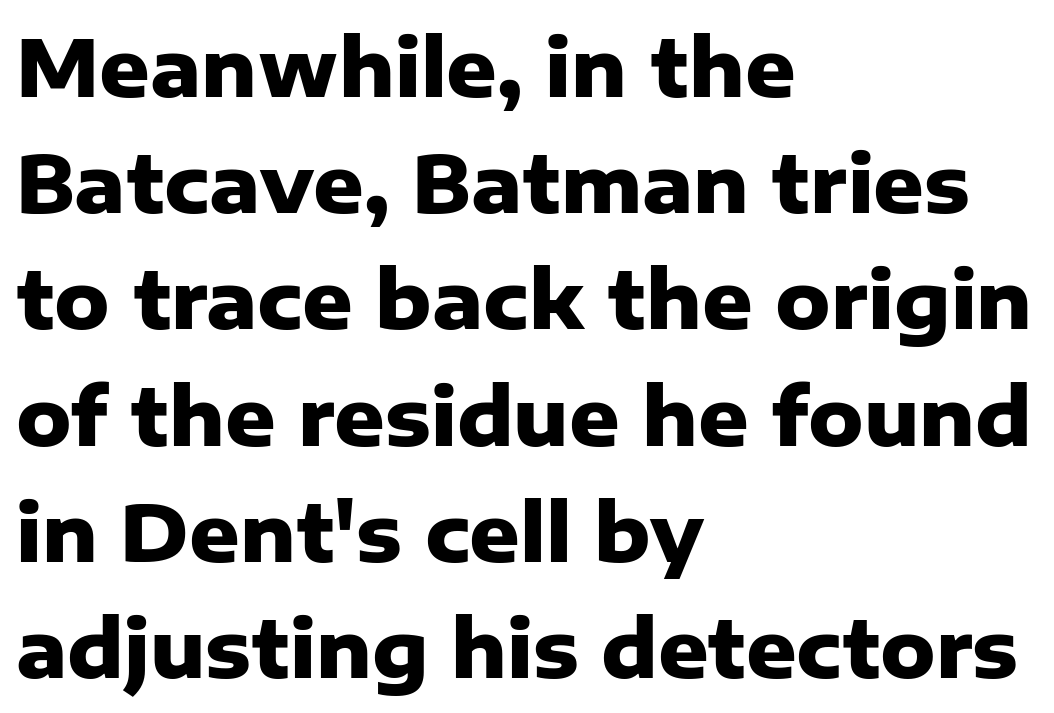
Q: Is the text bold? A: Yes.
Q: Is the text italic (slanted)? A: No, it is upright.
Q: Is the typeface a serif or a sans-serif typeface? A: Sans-serif.
Q: Is the text underlined? A: No.
Q: How is the paragraph aligned? A: Left-aligned.
Q: Is the spacing between letters normal or unusually wide? A: Normal.
Q: Is the spacing between lines tight, normal or loose? A: Normal.
Q: Width (condensed, normal, or wide)? A: Normal.
Q: Stroke contrast? A: Low.
Q: x-height? A: Medium.
Q: Monospaced? A: No.
